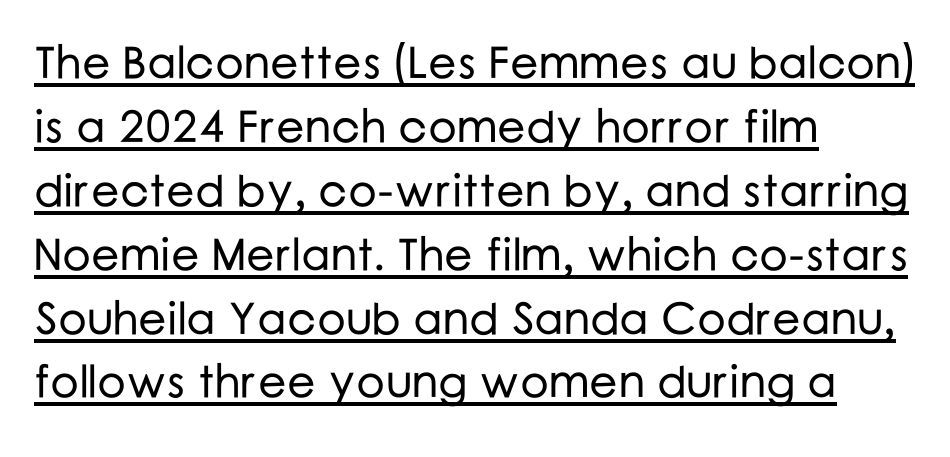
These lines are set flush left with a ragged right edge. Caption: lettering with a line underneath. Honestly, the letter spacing is just normal — you wouldn't notice it. Varying glyph widths throughout — classic text-font behaviour. The typeface chosen for these lines omits serifs. Do the letters lean? They stand straight.
